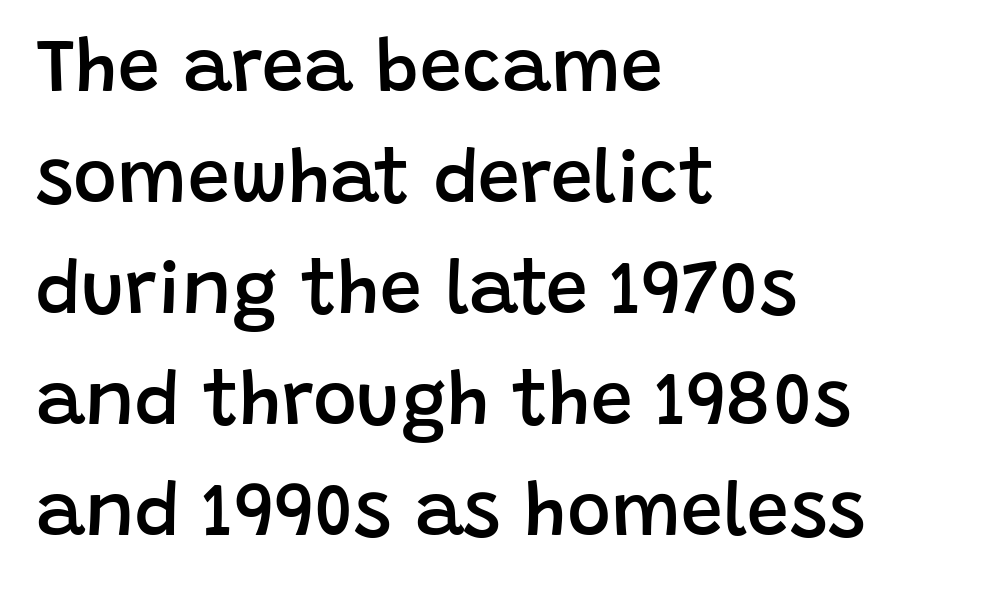
The face used here is proportionally spaced, like ordinary book or web type. A sans-serif font was chosen for this passage. Regular leading. The area under the type is left untouched. Is the letter spacing exaggerated? No — it looks like the ordinary default. The specimen reads as upright at a glance.
